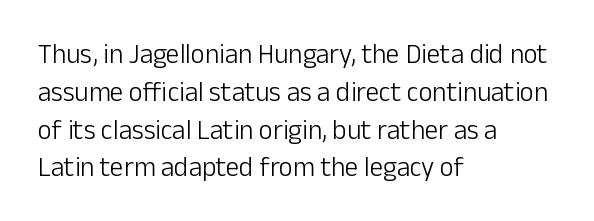
Q: Is the text bold? A: No.
Q: Is the text italic (slanted)? A: No, it is upright.
Q: Is the text underlined? A: No.
Q: How is the paragraph aligned? A: Left-aligned.
Q: Is the spacing between letters normal or unusually wide? A: Normal.
Q: Is the spacing between lines tight, normal or loose? A: Normal.
